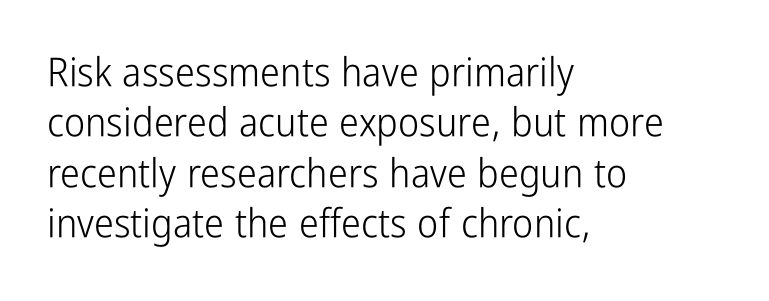
Q: Is the text bold? A: No.
Q: Is the text italic (slanted)? A: No, it is upright.
Q: Is the typeface a serif or a sans-serif typeface? A: Sans-serif.
Q: Is the text underlined? A: No.
Q: How is the paragraph aligned? A: Left-aligned.
Q: Is the spacing between letters normal or unusually wide? A: Normal.
Q: Is the spacing between lines tight, normal or loose? A: Normal.
Q: Width (condensed, normal, or wide)? A: Condensed.
Q: Stroke contrast? A: Low.
Q: x-height? A: Medium.
Q: Monospaced? A: No.
